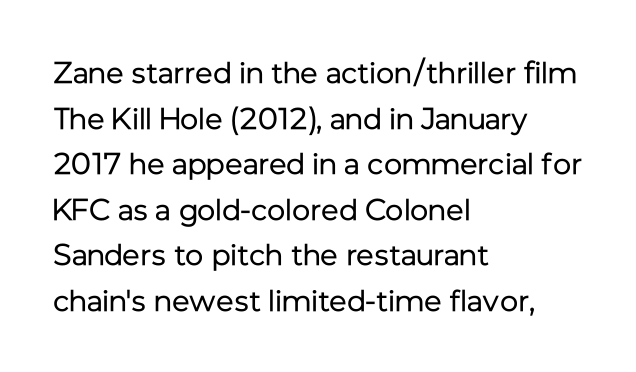
{"serif": "no", "italic": "no", "bold": "no", "weight": "regular", "width": "normal", "stroke_contrast": "low", "x_height": "medium", "monospaced": "no", "underline": "no", "align": "left", "line_spacing": "normal", "line_spacing_ratio": 1.52, "letter_spacing": "normal", "letter_spacing_em": 0.0, "glyph_px": 30}
